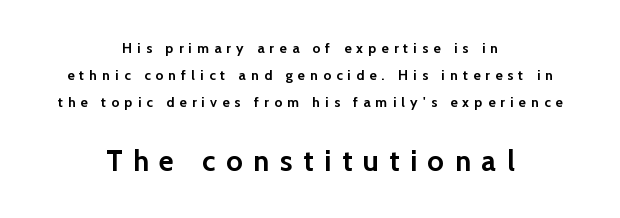
The image shows 29 px semibold sans-serif type, upright; set centered, loose line spacing (1.92x), unusually wide letter spacing (+0.37 em), not underlined; the second (bottom) block is 2.07x larger; low stroke contrast and a medium x-height.
